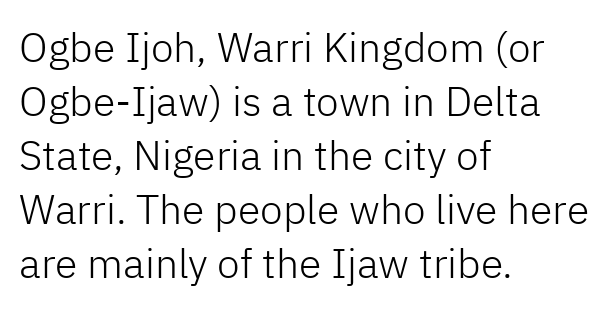
The image shows 41 px light sans-serif type, upright; set left-aligned, normal line spacing (1.32x), normal letter spacing, not underlined; low stroke contrast and a medium x-height.
